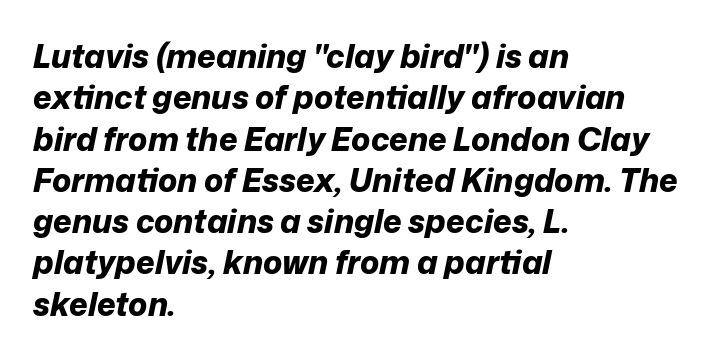
How heavy is the stroke? Heavy — this is a bold. The letterforms sit shoulder to shoulder at normal distance. Whoever set this chose a conventional vertical rhythm. Varying glyph widths throughout — classic text-font behaviour.
